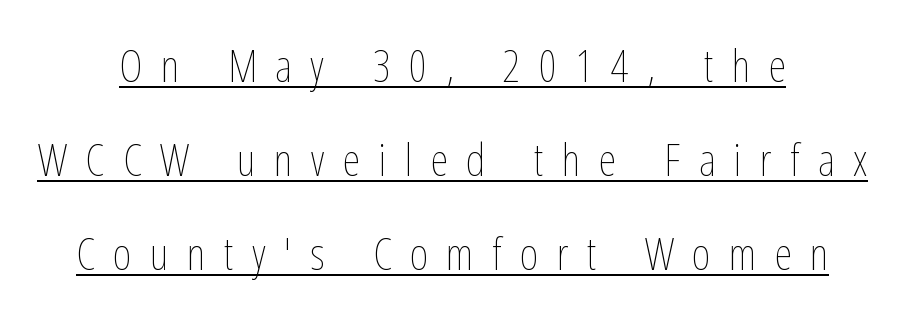
Each stroke keeps to a modest, everyday thickness or less. Compared with undecorated copy, this sample adds a rule below the words. Think of a printed novel: that variable character pitch is what you see here. The axis of the letterforms is exactly vertical.
